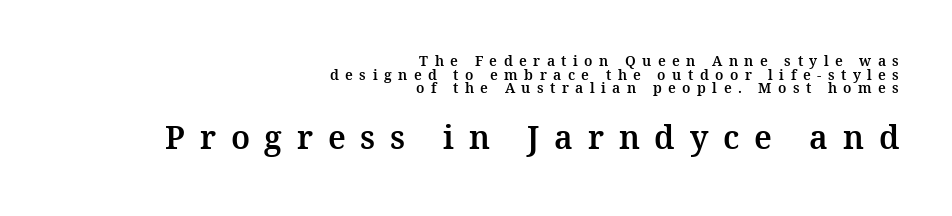
The image shows 32 px serif type, upright; set right-aligned, tight line spacing (0.97x), unusually wide letter spacing (+0.46 em), not underlined; the second (bottom) block is 2.29x larger; medium stroke contrast and a medium x-height.
